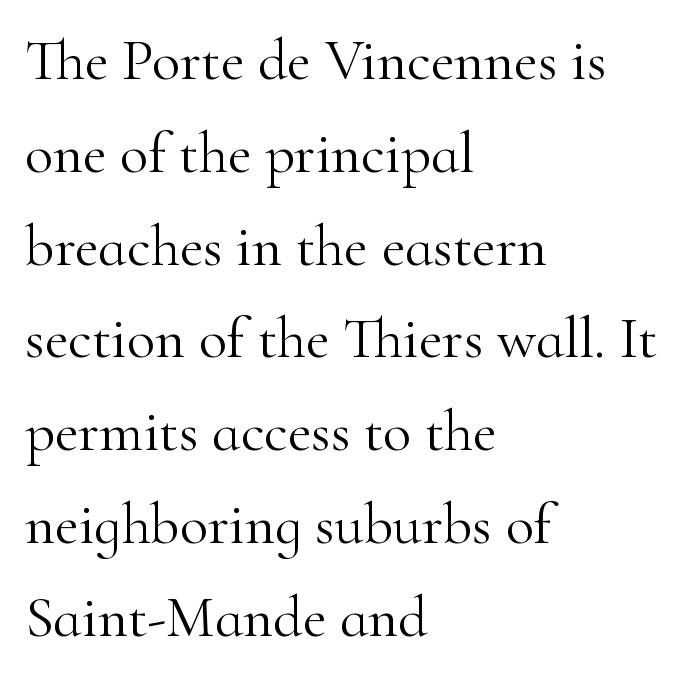
The image shows 58 px light serif type, upright; set left-aligned, normal line spacing (1.6x), normal letter spacing, not underlined; high stroke contrast and a small x-height.
